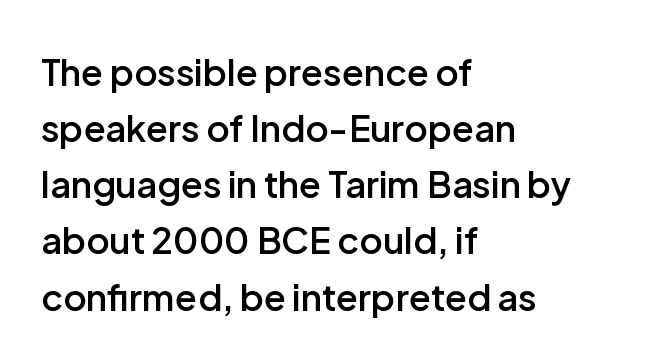
Q: Is the text bold? A: Semi-bold.
Q: Is the text italic (slanted)? A: No, it is upright.
Q: Is the typeface a serif or a sans-serif typeface? A: Sans-serif.
Q: Is the text underlined? A: No.
Q: How is the paragraph aligned? A: Left-aligned.
Q: Is the spacing between letters normal or unusually wide? A: Normal.
Q: Is the spacing between lines tight, normal or loose? A: Normal.
Q: Width (condensed, normal, or wide)? A: Normal.
Q: Stroke contrast? A: Low.
Q: x-height? A: Medium.
Q: Monospaced? A: No.
